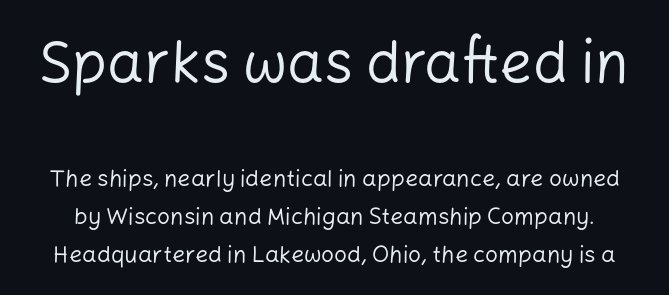
{"serif": "no", "italic": "no", "bold": "no", "weight": "regular", "width": "normal", "stroke_contrast": "low", "x_height": "medium", "monospaced": "no", "underline": "no", "line_spacing": "normal", "line_spacing_ratio": 1.66, "letter_spacing": "normal", "letter_spacing_em": 0.0, "larger_block": "first", "size_ratio": 2.52, "glyph_px": 58}
